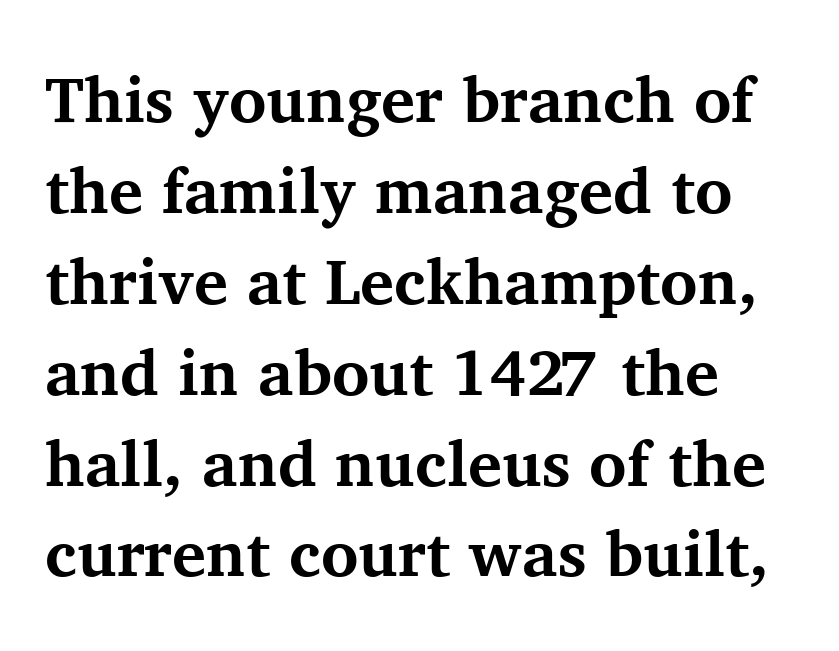
Notice how descenders clear the ascenders below comfortably — that's standard leading. Notice how thick the strokes are: this is what a full bold looks like. Little horizontal feet cap the strokes, marking this as serif type. The horizontal fit of the characters is conventional and even. In CSS terms this would be text-align: left.
